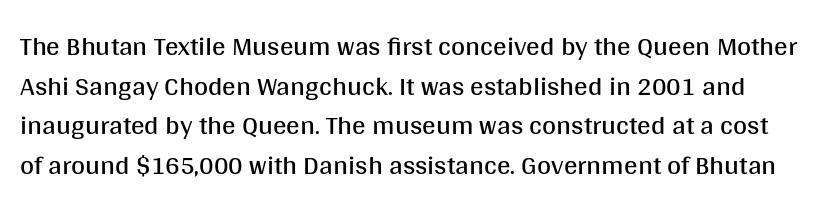
Check the space under the baseline: it is left empty. Tracking value appears to be zero — textbook default spacing. Vertical spacing — default. Weight: not bold — regular or lighter.
